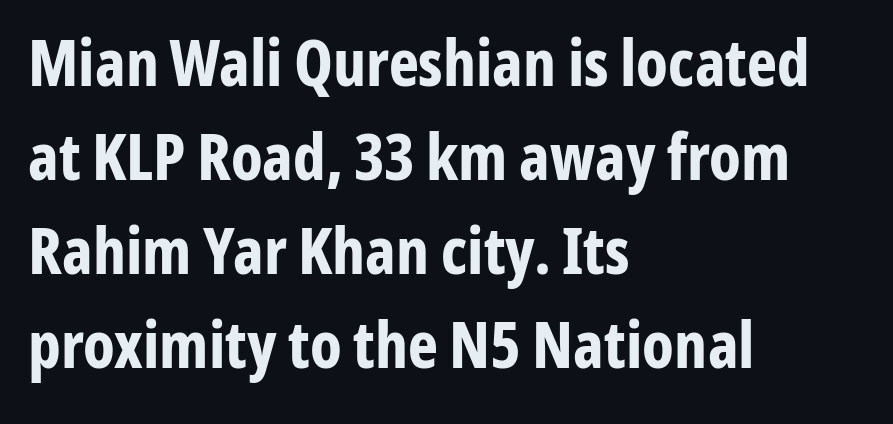
The image shows 64 px bold, condensed sans-serif type, upright; set left-aligned, normal line spacing (1.47x), normal letter spacing, not underlined; low stroke contrast and a medium x-height.
